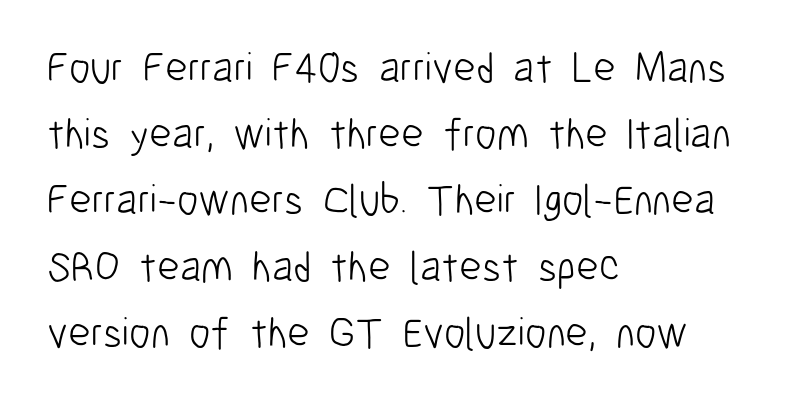
Q: Is the text bold? A: No.
Q: Is the text italic (slanted)? A: No, it is upright.
Q: Is the typeface a serif or a sans-serif typeface? A: Sans-serif.
Q: Is the text underlined? A: No.
Q: How is the paragraph aligned? A: Left-aligned.
Q: Is the spacing between letters normal or unusually wide? A: Normal.
Q: Is the spacing between lines tight, normal or loose? A: Normal.
Q: Width (condensed, normal, or wide)? A: Condensed.
Q: Stroke contrast? A: Low.
Q: x-height? A: Medium.
Q: Monospaced? A: No.
